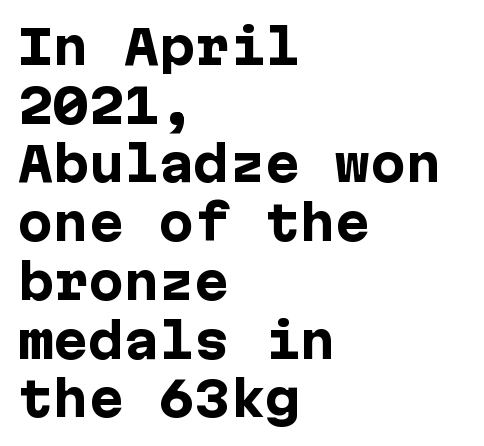
Does the leading feel generous? No, just average. Nothing unusual about the tracking: characters are spaced as the font intends. A typesetter would mark this as roman, not italic. The typesetting leans heavy: a genuine bold. Any mark beneath the type? The region is blank.
